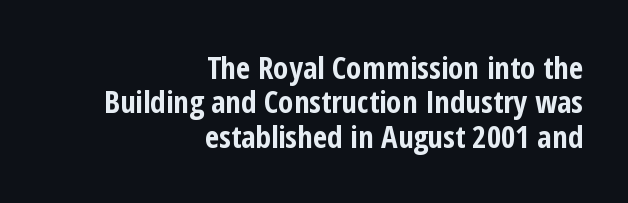
The image shows 31 px bold, condensed sans-serif type, upright; set right-aligned, tight line spacing (1.11x), normal letter spacing, not underlined; low stroke contrast and a medium x-height.
